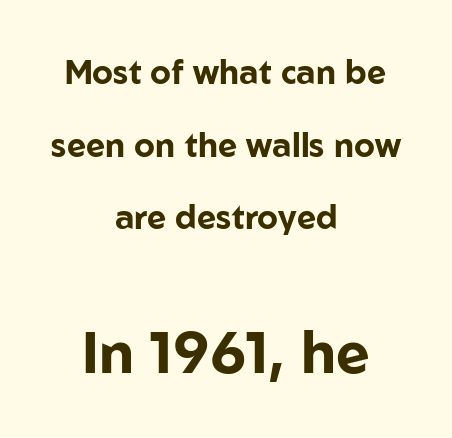
This sample uses an upright cut, with every glyph sitting square on the baseline. Words float on clear page, feet unadorned. A typesetter would call this leading open, well beyond the default. Larger block? The one below; the one above is distinctly smaller. Notice how the passage keeps no hard edge, just a central spine. Typesetter's note: full bold, strokes at maximum text heaviness.
